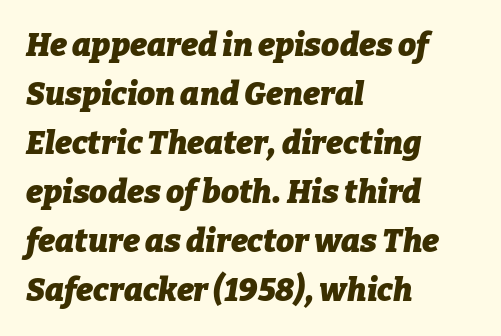
{"italic": "yes", "lean": "right", "slant_degrees": 9, "bold": "yes", "weight": "heavy", "width": "normal", "stroke_contrast": "low", "x_height": "medium", "monospaced": "no", "underline": "no", "align": "left", "line_spacing": "normal", "line_spacing_ratio": 1.53, "letter_spacing": "normal", "letter_spacing_em": 0.0, "glyph_px": 32}
